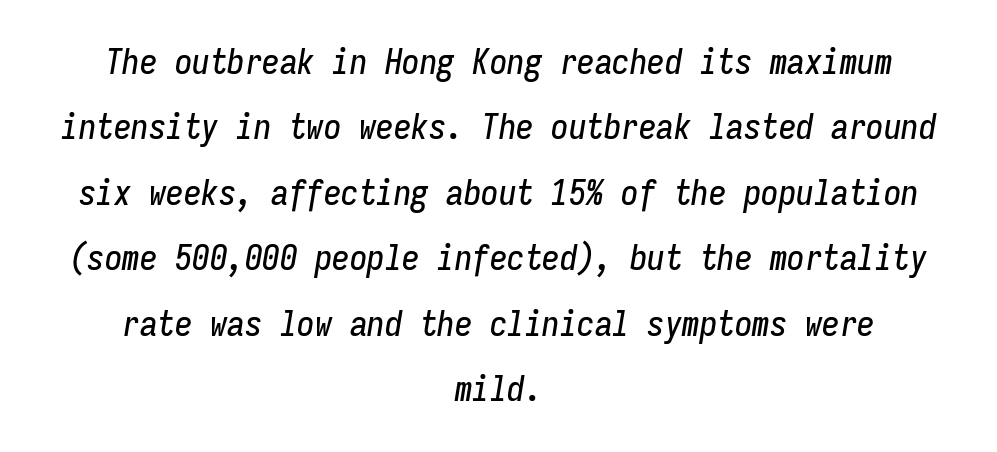
Q: Is the text italic (slanted)? A: Yes, it leans right by about 9 degrees.
Q: Is the text underlined? A: No.
Q: How is the paragraph aligned? A: Centered.
Q: Is the spacing between letters normal or unusually wide? A: Normal.
Q: Width (condensed, normal, or wide)? A: Condensed.
Q: Stroke contrast? A: Low.
Q: x-height? A: Medium.
Q: Monospaced? A: Yes.
